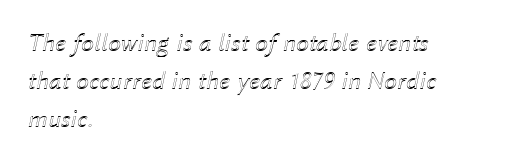
Yep, that's italic — everything's leaning. All the whitespace from short lines collects on the right. Interline gaps are of average width in this sample. This sample uses plain, unmodified letter spacing.
